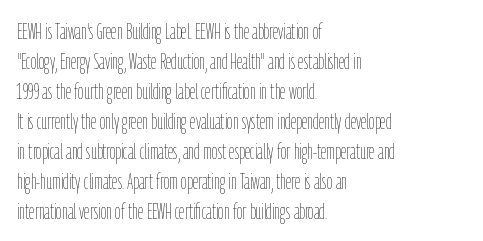
Reading down the column, the eye jumps a familiar distance to each next line. Left-aligned paragraph, ragged on the right. Check under the words: just untouched page. Nope, not italic — everything's standing straight.
